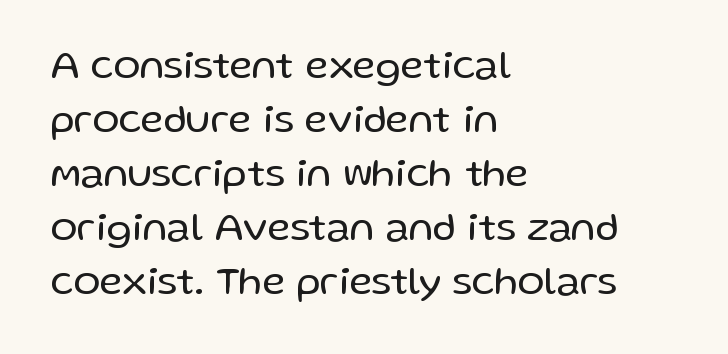
Q: Is the text bold? A: No.
Q: Is the text italic (slanted)? A: No, it is upright.
Q: Is the typeface a serif or a sans-serif typeface? A: Sans-serif.
Q: Is the text underlined? A: No.
Q: How is the paragraph aligned? A: Left-aligned.
Q: Is the spacing between letters normal or unusually wide? A: Normal.
Q: Is the spacing between lines tight, normal or loose? A: Normal.
Q: Width (condensed, normal, or wide)? A: Normal.
Q: Stroke contrast? A: Low.
Q: x-height? A: Medium.
Q: Monospaced? A: No.
